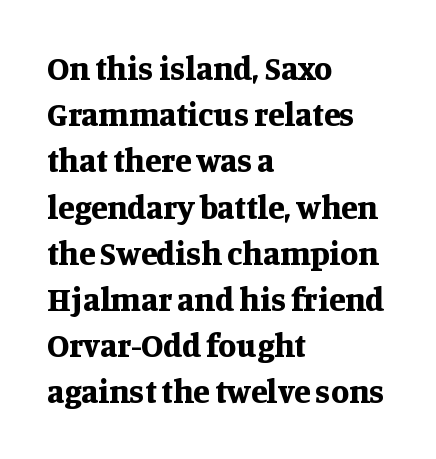
Q: Is the text bold? A: Yes.
Q: Is the text italic (slanted)? A: No, it is upright.
Q: Is the typeface a serif or a sans-serif typeface? A: Serif.
Q: Is the text underlined? A: No.
Q: How is the paragraph aligned? A: Left-aligned.
Q: Is the spacing between letters normal or unusually wide? A: Normal.
Q: Is the spacing between lines tight, normal or loose? A: Normal.
Q: Width (condensed, normal, or wide)? A: Normal.
Q: Stroke contrast? A: Medium.
Q: x-height? A: Large.
Q: Monospaced? A: No.
